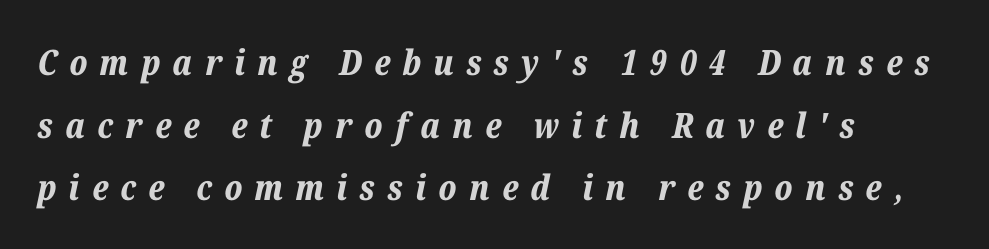
Each glyph is drawn with heavy, bold strokes. The face used here has a pronounced slope to its letters. These lines stack with their left ends in a neat column. Compared with typical body copy, the letter spacing here is much looser. Do the characters align in a grid? No, the font is proportional.
